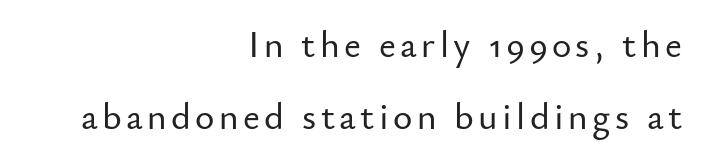
Ordinary non-slanted type is in use. The space directly below the letters is spotless. Where is the straight margin? On the right. This block would shrink considerably if given ordinary leading; it's expanded now. To sum up the face: it is a sans, with no serifs. Here the designer chose a conventional face with non-uniform glyph widths.
